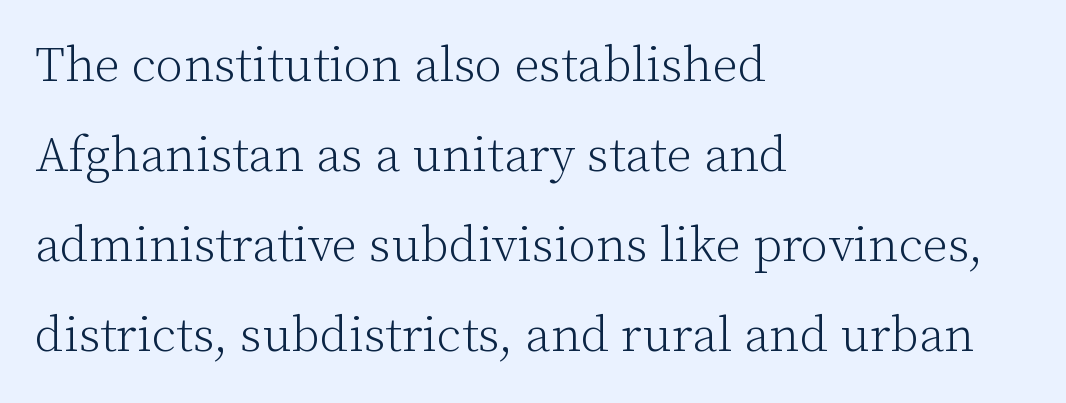
Q: Is the text bold? A: No.
Q: Is the text italic (slanted)? A: No, it is upright.
Q: Is the typeface a serif or a sans-serif typeface? A: Serif.
Q: Is the text underlined? A: No.
Q: How is the paragraph aligned? A: Left-aligned.
Q: Is the spacing between letters normal or unusually wide? A: Normal.
Q: Width (condensed, normal, or wide)? A: Normal.
Q: Stroke contrast? A: Low.
Q: x-height? A: Medium.
Q: Monospaced? A: No.
